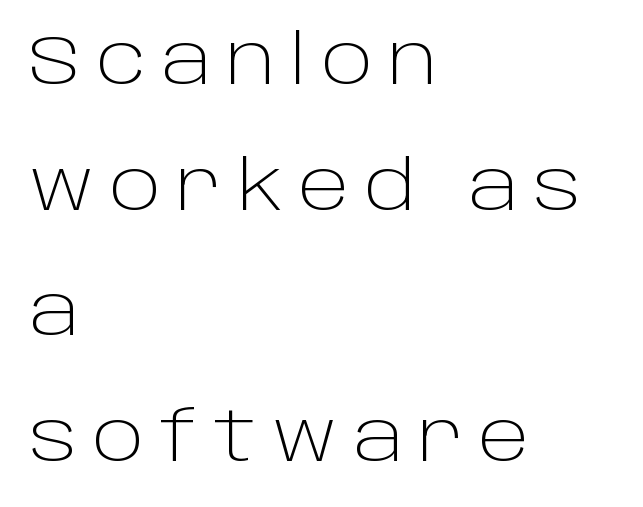
The image shows 69 px light sans-serif type, upright; set left-aligned, line spacing 1.82x, unusually wide letter spacing (+0.22 em), not underlined; low stroke contrast and a large x-height.
